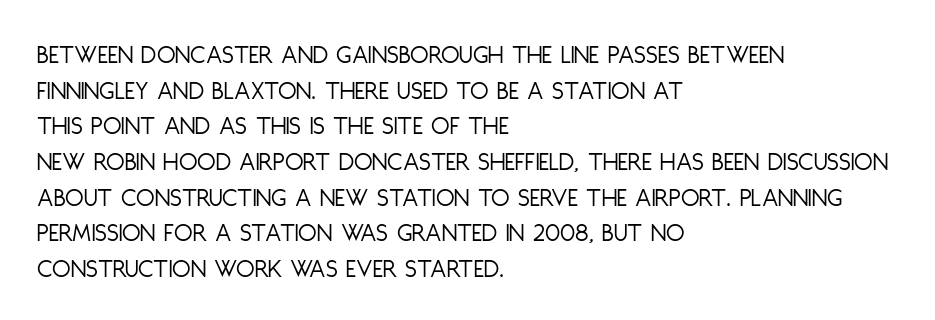
The image shows 27 px text type, upright; set left-aligned, normal line spacing (1.32x), normal letter spacing, not underlined.
